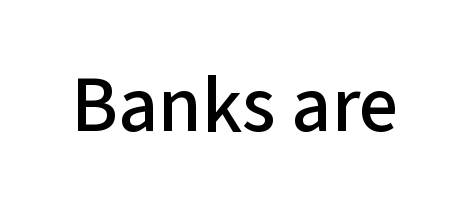
{"serif": "no", "italic": "no", "width": "normal", "stroke_contrast": "low", "x_height": "medium", "monospaced": "no", "underline": "no", "letter_spacing": "normal", "letter_spacing_em": 0.0, "glyph_px": 79}
